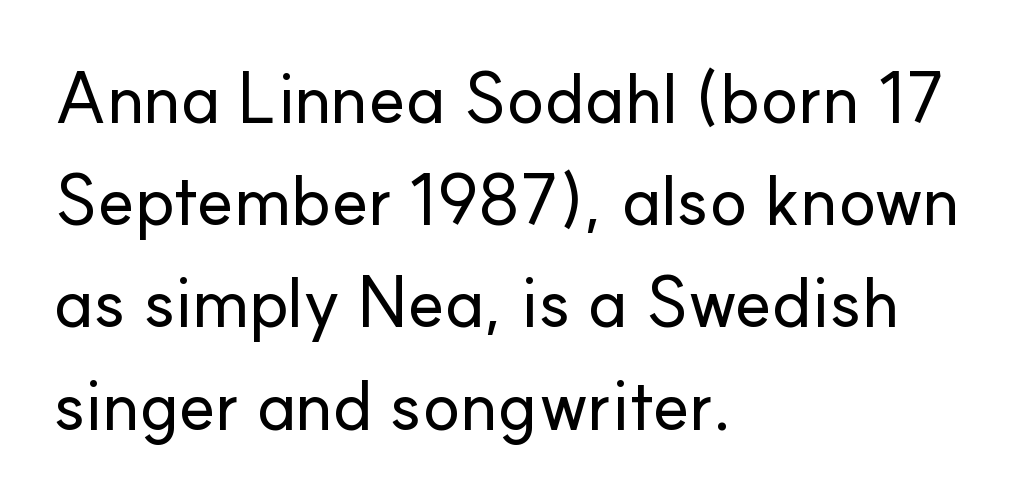
The image shows 70 px sans-serif type, upright; set left-aligned, normal line spacing (1.46x), normal letter spacing, not underlined; low stroke contrast and a small x-height.
